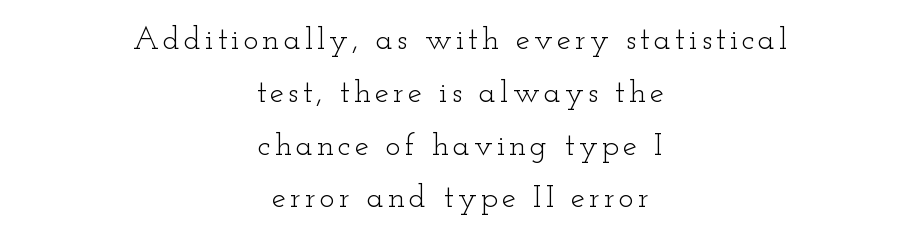
{"serif": "yes", "italic": "no", "bold": "no", "weight": "light", "width": "wide", "stroke_contrast": "low", "x_height": "small", "monospaced": "no", "underline": "no", "align": "center", "line_spacing": "normal", "line_spacing_ratio": 1.65, "glyph_px": 32}
